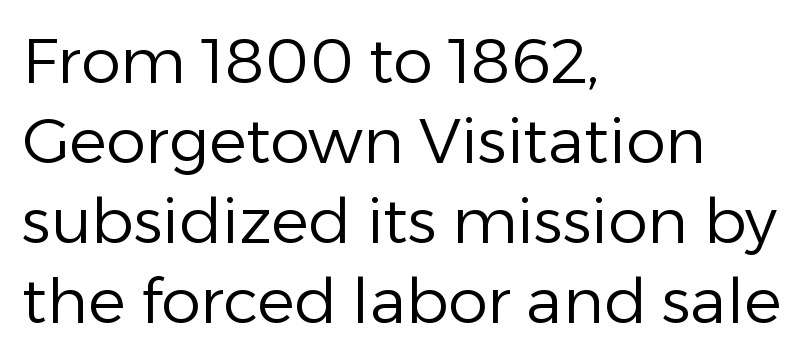
Q: Is the text bold? A: No.
Q: Is the text italic (slanted)? A: No, it is upright.
Q: Is the typeface a serif or a sans-serif typeface? A: Sans-serif.
Q: Is the text underlined? A: No.
Q: How is the paragraph aligned? A: Left-aligned.
Q: Is the spacing between letters normal or unusually wide? A: Normal.
Q: Is the spacing between lines tight, normal or loose? A: Normal.
Q: Width (condensed, normal, or wide)? A: Normal.
Q: Stroke contrast? A: Low.
Q: x-height? A: Medium.
Q: Monospaced? A: No.
